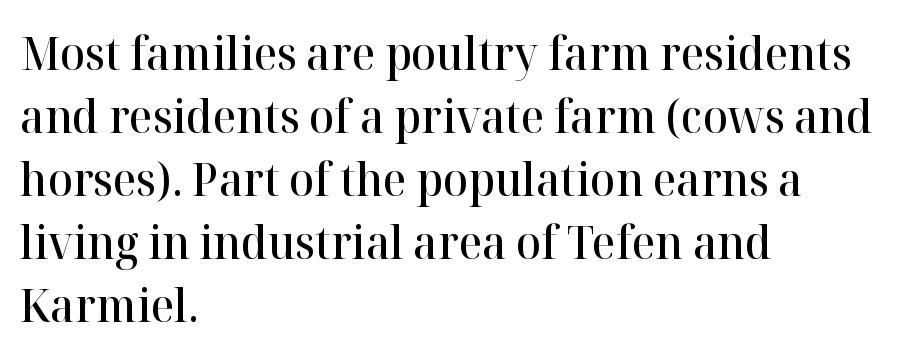
{"serif": "yes", "italic": "no", "bold": "semi", "weight": "semibold", "width": "normal", "stroke_contrast": "high", "x_height": "medium", "monospaced": "no", "underline": "no", "align": "left", "line_spacing": "normal", "line_spacing_ratio": 1.37, "letter_spacing": "normal", "letter_spacing_em": 0.0, "glyph_px": 46}
